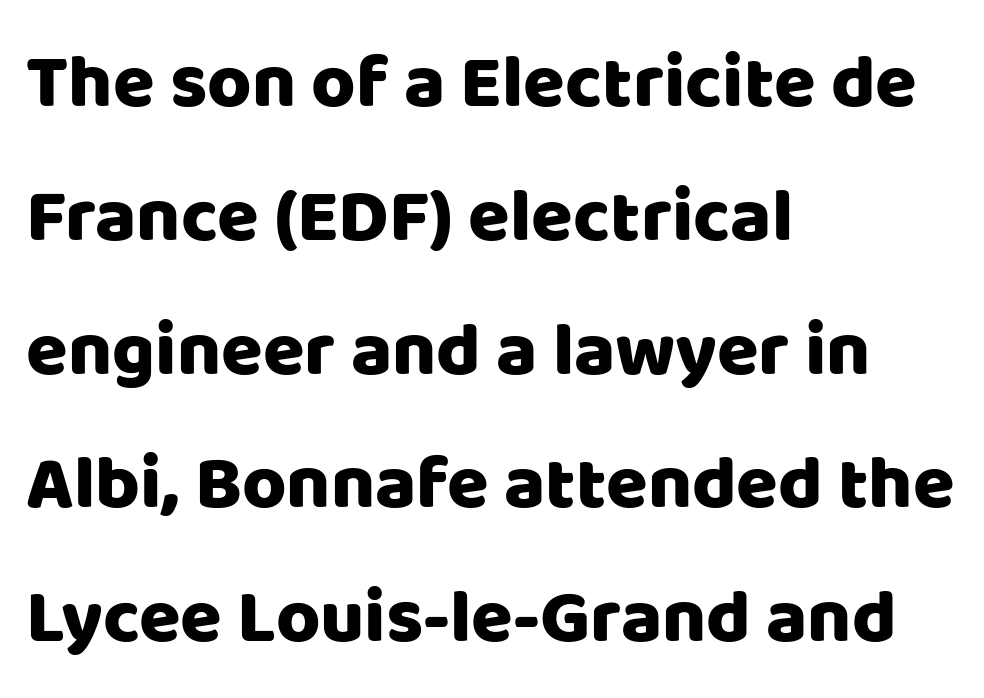
The rendering keeps characters at their native spacing. The lettering holds an erect, upright posture throughout. Bare-footed words on every line. The glyphs in this specimen are sans serif. The lines are quadded left. Character widths vary here, with narrow letters taking less room than wide ones.
